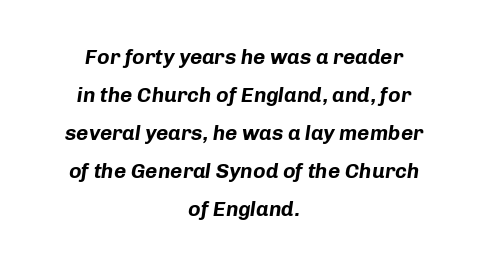
Q: Is the text bold? A: Yes.
Q: Is the text italic (slanted)? A: Yes, it leans right by about 8 degrees.
Q: Is the text underlined? A: No.
Q: How is the paragraph aligned? A: Centered.
Q: Is the spacing between letters normal or unusually wide? A: Normal.
